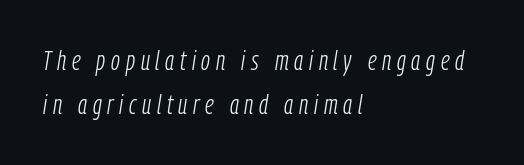
Q: Is the text bold? A: No.
Q: Is the text italic (slanted)? A: Yes, it leans right by about 9 degrees.
Q: Is the text underlined? A: No.
Q: How is the paragraph aligned? A: Left-aligned.
Q: Is the spacing between letters normal or unusually wide? A: Unusually wide.
Q: Is the spacing between lines tight, normal or loose? A: Normal.
